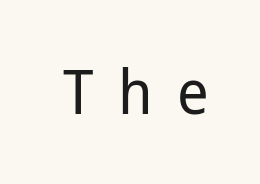
Q: Is the text bold? A: No.
Q: Is the text italic (slanted)? A: No, it is upright.
Q: Is the typeface a serif or a sans-serif typeface? A: Sans-serif.
Q: Is the text underlined? A: No.
Q: Is the spacing between letters normal or unusually wide? A: Unusually wide.
Q: Width (condensed, normal, or wide)? A: Normal.
Q: Stroke contrast? A: Low.
Q: x-height? A: Medium.
Q: Monospaced? A: No.
